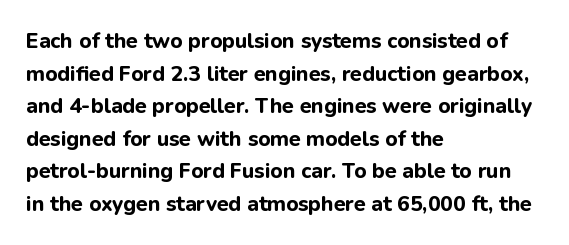
The rendering anchors every line to the left-hand side. In terms of posture, this sample is upright. This sample uses plain, unmodified letter spacing. The gap between lines stays unmarked.
